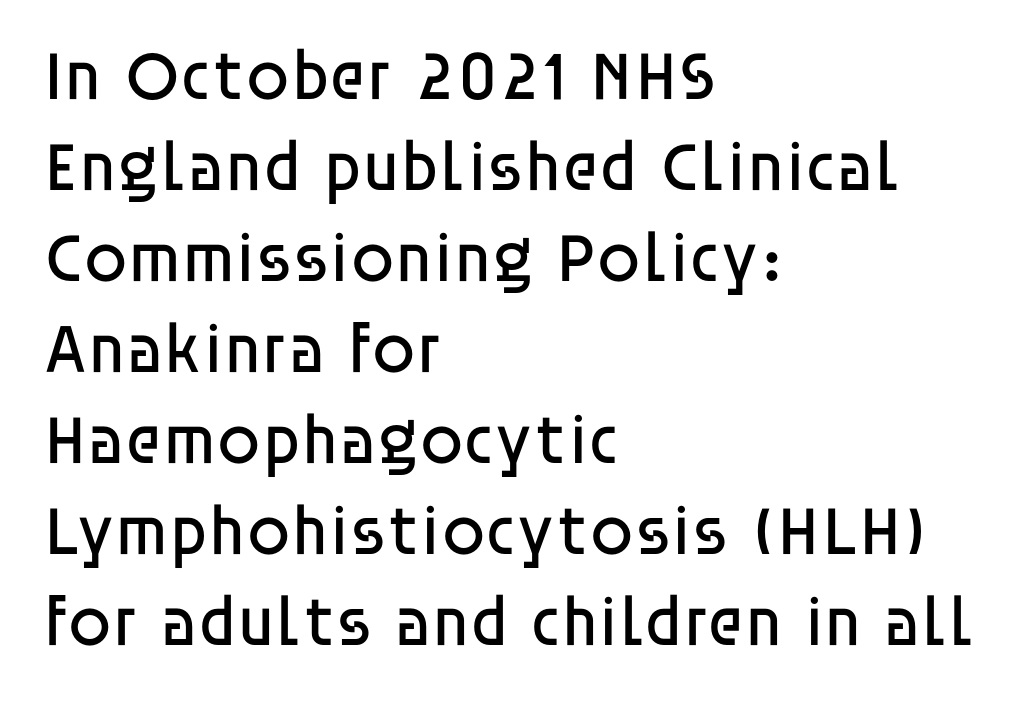
The line-height multiplier appears to be the usual default. Upright lettering throughout. I'd call this a sans setting — the letters go barefoot. Check the space under the baseline: it is left empty. Looks like regular typesetting: each glyph gets only the width it needs. The setting favours the left margin, as ordinary paragraphs usually do.
